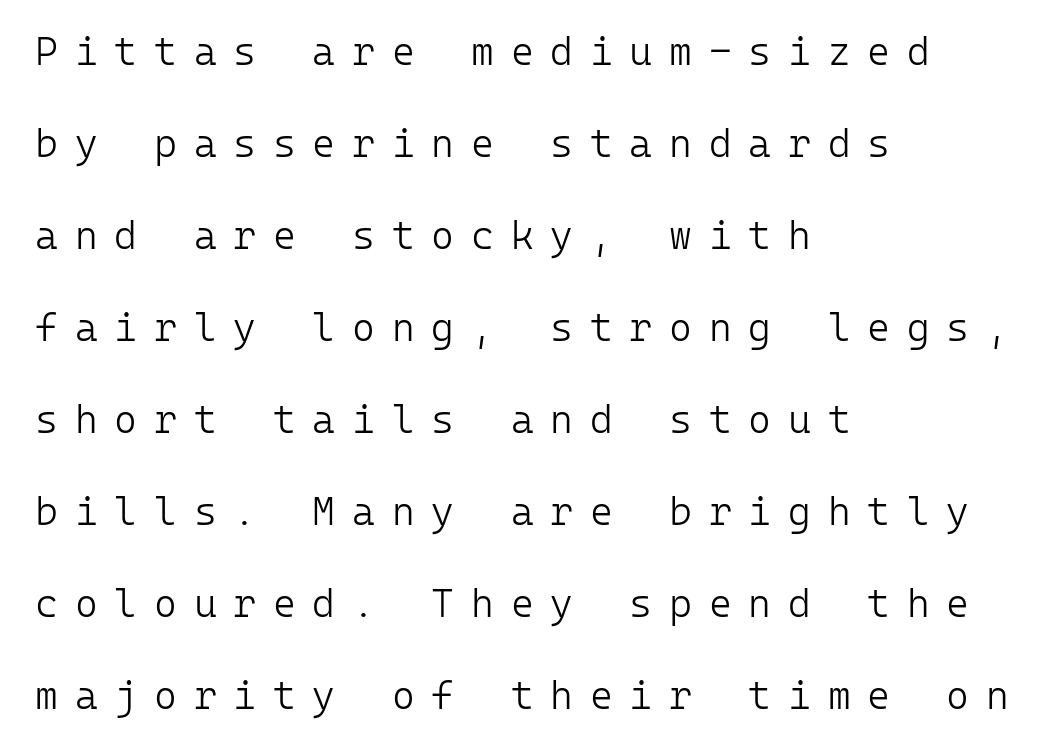
The image shows 39 px light sans-serif type, upright, monospaced; set left-aligned, loose line spacing (2.36x), unusually wide letter spacing (+0.43 em), not underlined; low stroke contrast and a medium x-height.
